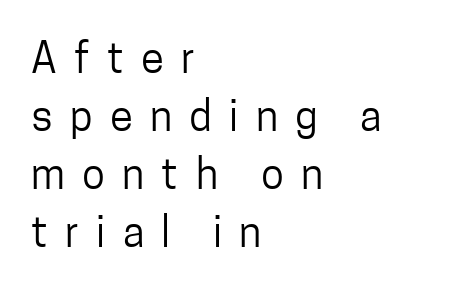
The image shows 42 px regular-weight, condensed sans-serif type, upright; set left-aligned, normal line spacing (1.38x), unusually wide letter spacing (+0.41 em), not underlined; low stroke contrast and a medium x-height.
